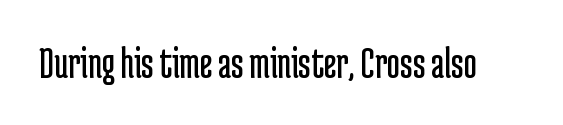
Bold? No — there's no thickening of the strokes. Decoration check: the copy has no underline. Looks like regular typesetting: each glyph gets only the width it needs. Words appear dense and cohesive because spacing is normal. The rendering shows plain stroke endings on the letterforms — a sans-serif design.
